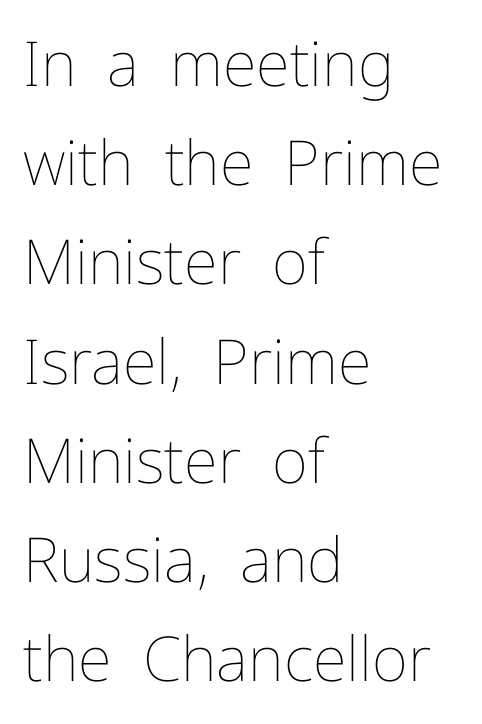
Q: Is the text bold? A: No.
Q: Is the text italic (slanted)? A: No, it is upright.
Q: Is the text underlined? A: No.
Q: How is the paragraph aligned? A: Left-aligned.
Q: Is the spacing between letters normal or unusually wide? A: Normal.
Q: Is the spacing between lines tight, normal or loose? A: Normal.
Q: Width (condensed, normal, or wide)? A: Normal.
Q: Stroke contrast? A: Low.
Q: x-height? A: Medium.
Q: Monospaced? A: No.
